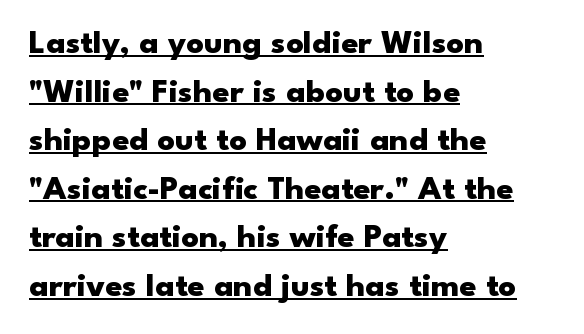
The image shows 34 px heavy, wide sans-serif type, upright; set left-aligned, normal line spacing (1.43x), normal letter spacing, underlined; low stroke contrast and a small x-height.
